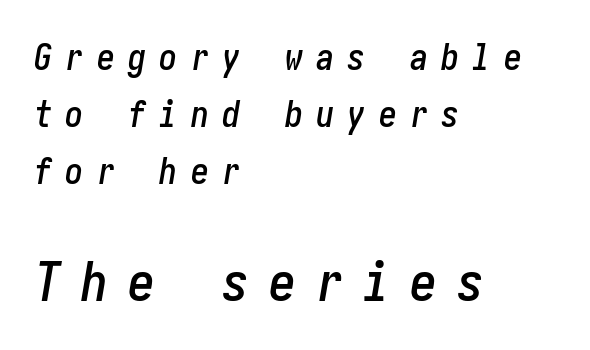
Q: Is the text italic (slanted)? A: Yes, it leans right by about 10 degrees.
Q: Is the text underlined? A: No.
Q: How is the paragraph aligned? A: Left-aligned.
Q: Is the spacing between letters normal or unusually wide? A: Unusually wide.
Q: Is the spacing between lines tight, normal or loose? A: Normal.
Q: Which block of text is set in a larger size, the first (top) or the second (bottom)? A: The second (bottom) one.
Q: Width (condensed, normal, or wide)? A: Condensed.
Q: Stroke contrast? A: Low.
Q: x-height? A: Medium.
